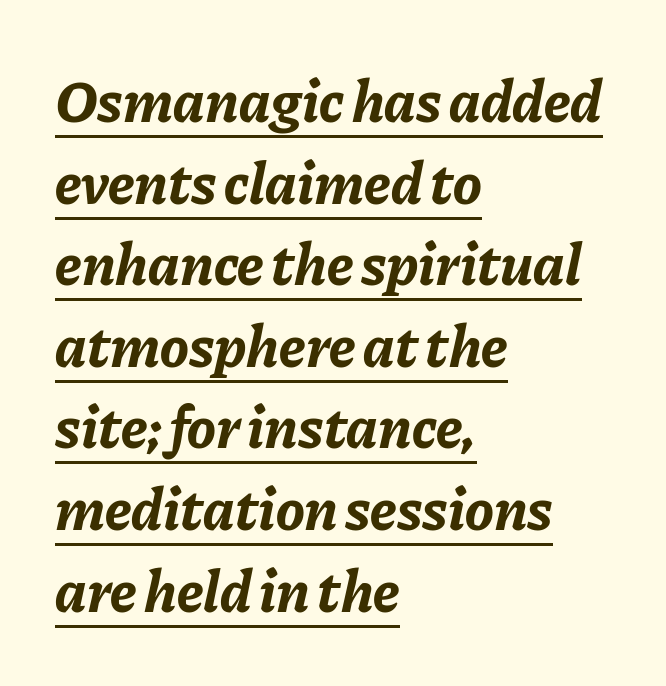
Q: Is the text bold? A: Yes.
Q: Is the text italic (slanted)? A: Yes, it leans right by about 11 degrees.
Q: Is the text underlined? A: Yes.
Q: How is the paragraph aligned? A: Left-aligned.
Q: Is the spacing between letters normal or unusually wide? A: Normal.
Q: Is the spacing between lines tight, normal or loose? A: Normal.
Q: Width (condensed, normal, or wide)? A: Normal.
Q: Stroke contrast? A: Low.
Q: x-height? A: Medium.
Q: Monospaced? A: No.
